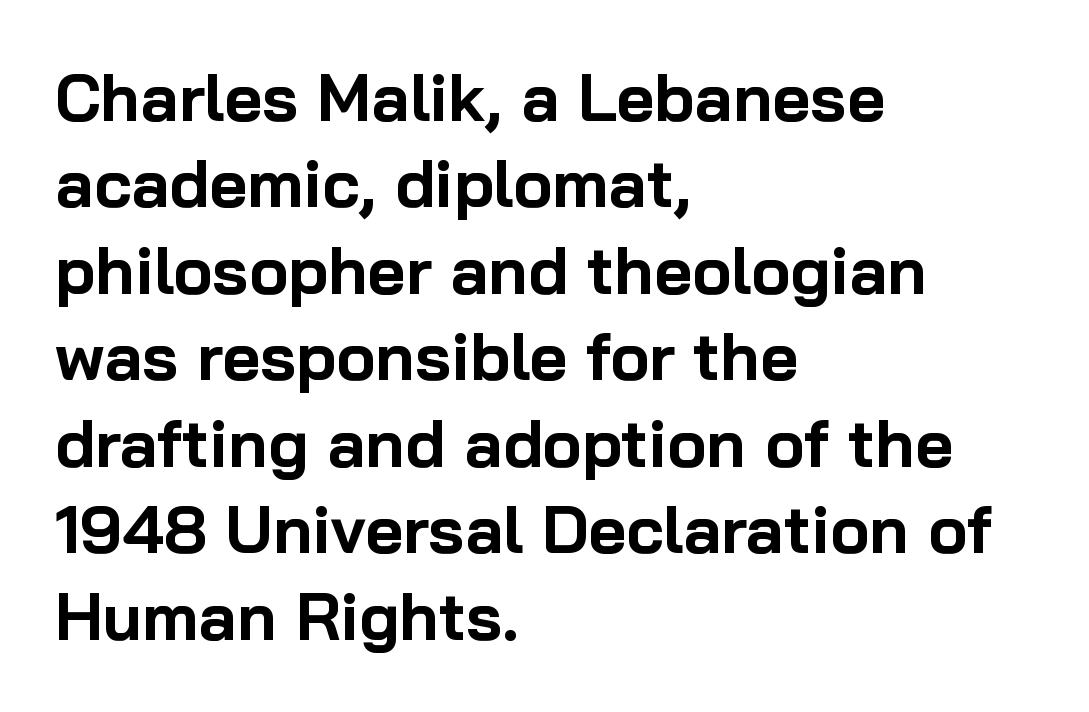
{"serif": "no", "italic": "no", "bold": "yes", "weight": "bold", "width": "normal", "stroke_contrast": "low", "x_height": "medium", "monospaced": "no", "underline": "no", "align": "left", "line_spacing": "normal", "line_spacing_ratio": 1.31, "letter_spacing": "normal", "letter_spacing_em": 0.0, "glyph_px": 66}
